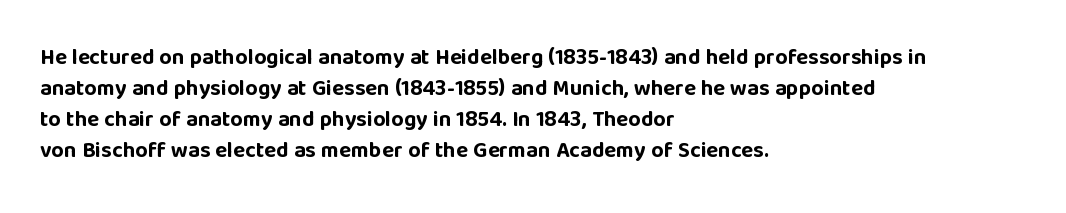
Ordinary non-slanted type is in use. The space between consecutive lines is moderate. The strokes are fattened all the way to bold. No extra tracking has been applied to these lines. Quick note: underline off. The typesetter chose a ragged-right arrangement here.
